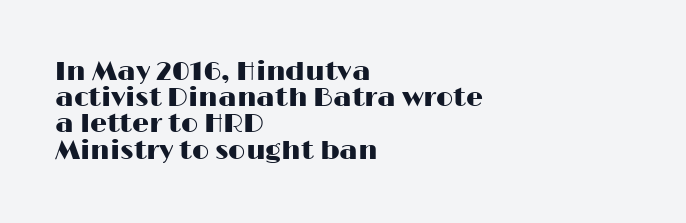
Honestly, there is no underline to notice here at all. This is roman type, the default non-slanted kind. This block would grow much taller if given ordinary leading; it's compressed now. Leftover space on each line is placed entirely after the last word. The rendering keeps characters at their native spacing.
